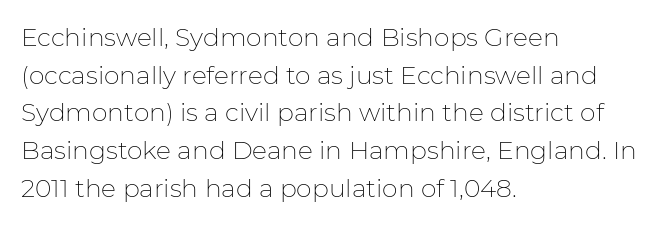
The image shows 25 px text type, upright; set left-aligned, normal line spacing (1.51x), normal letter spacing, not underlined.
